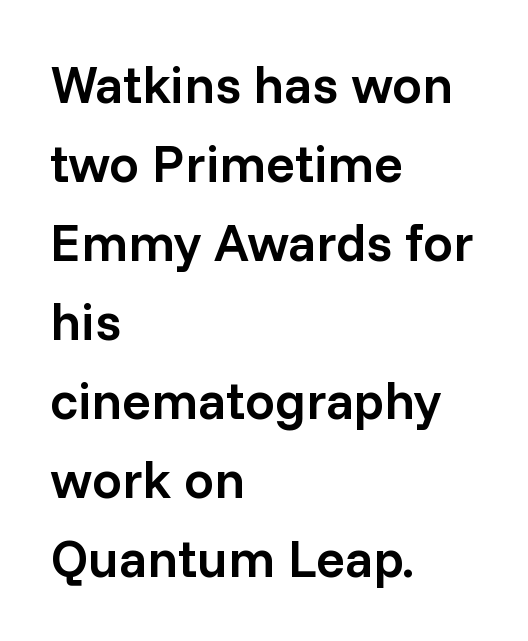
{"serif": "no", "italic": "no", "bold": "semi", "weight": "semibold", "width": "normal", "stroke_contrast": "low", "x_height": "medium", "monospaced": "no", "underline": "no", "align": "left", "line_spacing": "normal", "line_spacing_ratio": 1.49, "letter_spacing": "normal", "letter_spacing_em": 0.0, "glyph_px": 53}
